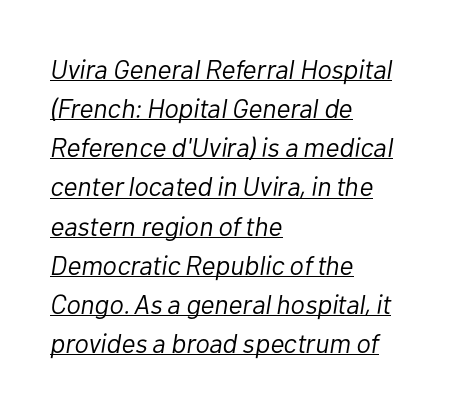
{"italic": "yes", "lean": "right", "slant_degrees": 10, "bold": "no", "underline": "yes", "align": "left", "line_spacing": "normal", "line_spacing_ratio": 1.45, "letter_spacing": "normal", "letter_spacing_em": 0.0, "glyph_px": 27}
